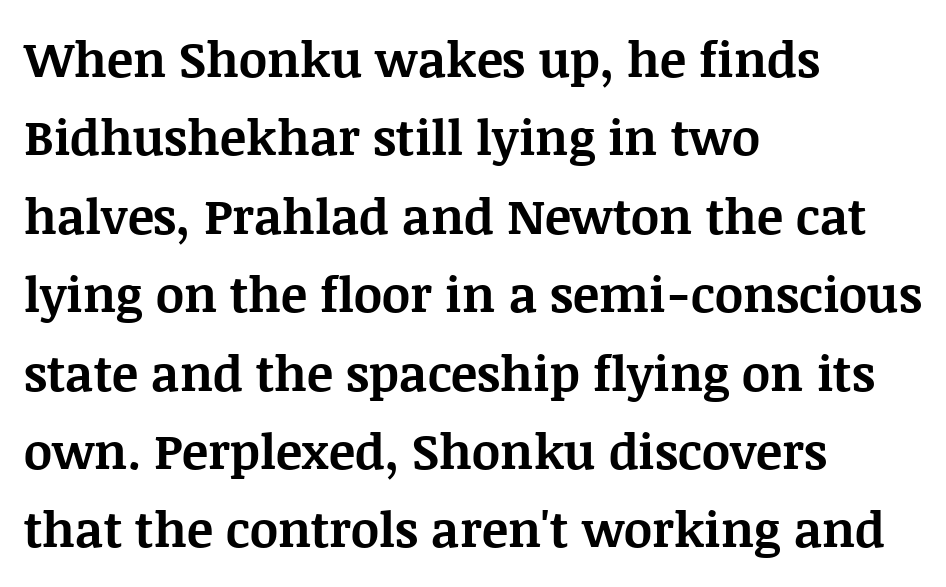
{"serif": "yes", "italic": "no", "bold": "yes", "weight": "bold", "width": "normal", "stroke_contrast": "medium", "x_height": "large", "monospaced": "no", "underline": "no", "align": "left", "line_spacing": "normal", "line_spacing_ratio": 1.6, "letter_spacing": "normal", "letter_spacing_em": 0.0, "glyph_px": 49}
